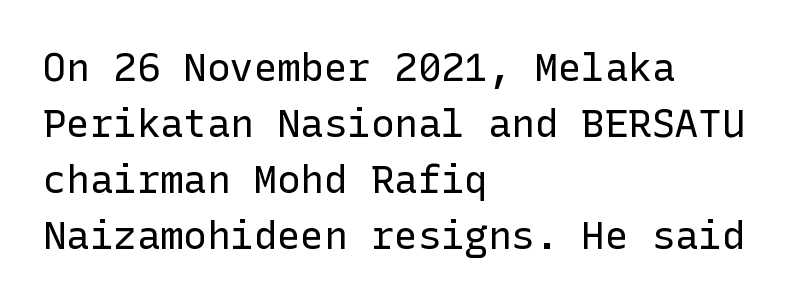
{"serif": "no", "italic": "no", "bold": "no", "weight": "regular", "width": "normal", "stroke_contrast": "low", "x_height": "medium", "underline": "no", "align": "left", "line_spacing": "normal", "line_spacing_ratio": 1.44, "letter_spacing": "normal", "letter_spacing_em": 0.0, "glyph_px": 39}
